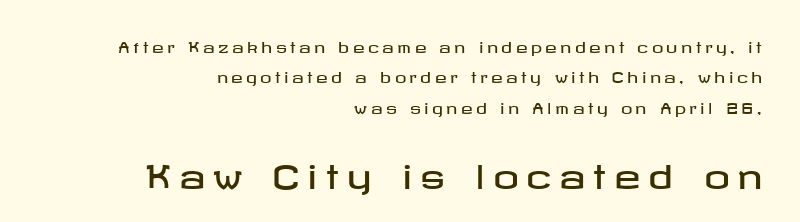
The image shows 32 px wide sans-serif type, upright; set right-aligned, loose line spacing (2.17x), unusually wide letter spacing (+0.25 em), not underlined; the second (bottom) block is 2.29x larger; low stroke contrast and a medium x-height.
